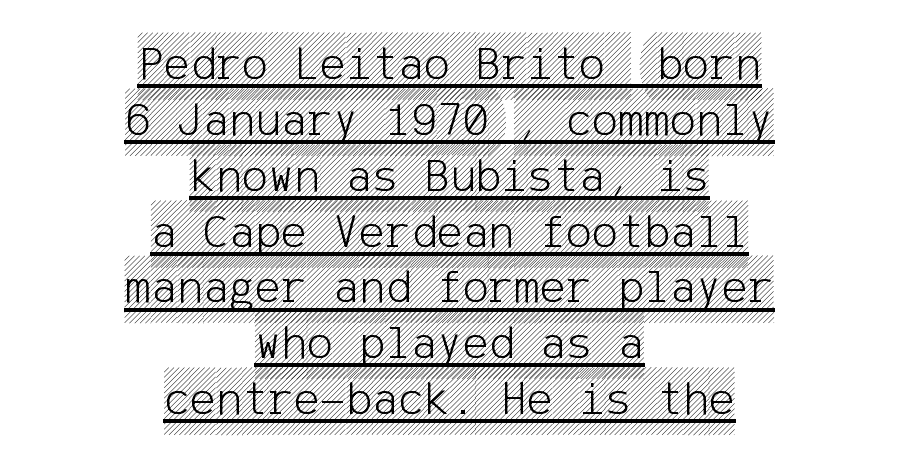
A student would call this center alignment; a typographer would say set centered. Notice how descenders almost collide with the ascenders below — that's tight leading. Nobody touched the tracking dial on this one. This rendering features underlined lettering.
